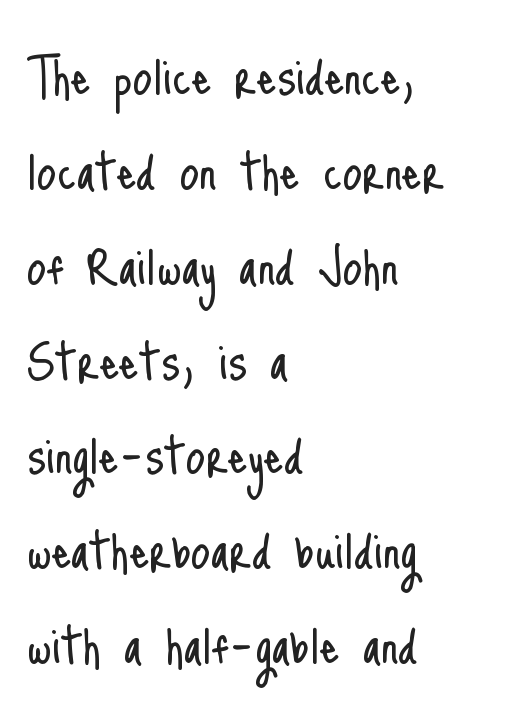
{"serif": "no", "italic": "no", "bold": "no", "weight": "light", "width": "condensed", "stroke_contrast": "low", "x_height": "small", "monospaced": "no", "underline": "no", "align": "left", "line_spacing": "normal", "line_spacing_ratio": 1.53, "letter_spacing": "normal", "letter_spacing_em": 0.0, "glyph_px": 62}
